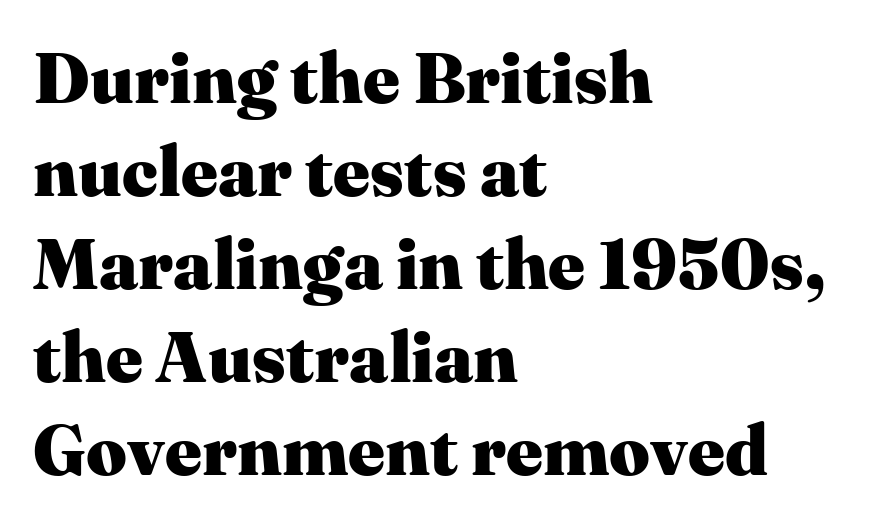
The face used here is proportionally spaced, like ordinary book or web type. A roman cut, with each character standing at attention. A student would call this left alignment; a typographer would say flush left, rag right. The specimen omits any rule beneath the text block's lines.
